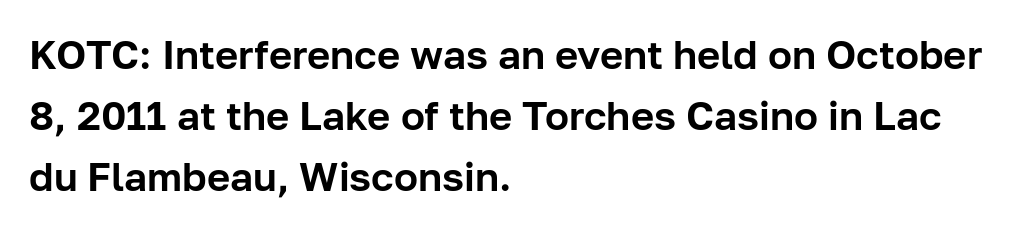
{"serif": "no", "italic": "no", "width": "normal", "stroke_contrast": "low", "x_height": "medium", "monospaced": "no", "underline": "no", "align": "left", "line_spacing": "normal", "line_spacing_ratio": 1.52, "letter_spacing": "normal", "letter_spacing_em": 0.0, "glyph_px": 40}
